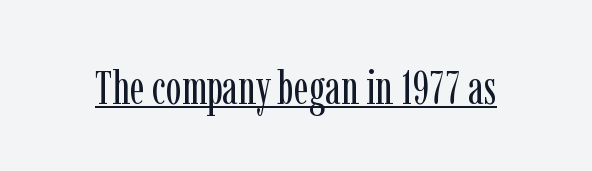
Q: Is the text bold? A: No.
Q: Is the text italic (slanted)? A: No, it is upright.
Q: Is the typeface a serif or a sans-serif typeface? A: Serif.
Q: Is the text underlined? A: Yes.
Q: Is the spacing between letters normal or unusually wide? A: Normal.
Q: Width (condensed, normal, or wide)? A: Condensed.
Q: Stroke contrast? A: Low.
Q: x-height? A: Medium.
Q: Monospaced? A: No.
